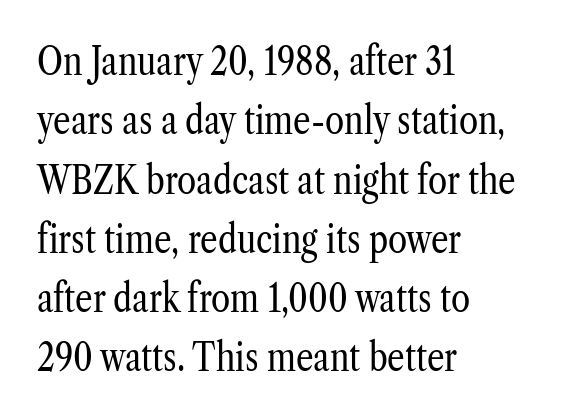
Q: Is the text bold? A: No.
Q: Is the text italic (slanted)? A: No, it is upright.
Q: Is the typeface a serif or a sans-serif typeface? A: Serif.
Q: Is the text underlined? A: No.
Q: How is the paragraph aligned? A: Left-aligned.
Q: Is the spacing between letters normal or unusually wide? A: Normal.
Q: Is the spacing between lines tight, normal or loose? A: Normal.
Q: Width (condensed, normal, or wide)? A: Condensed.
Q: Stroke contrast? A: Low.
Q: x-height? A: Medium.
Q: Monospaced? A: No.
